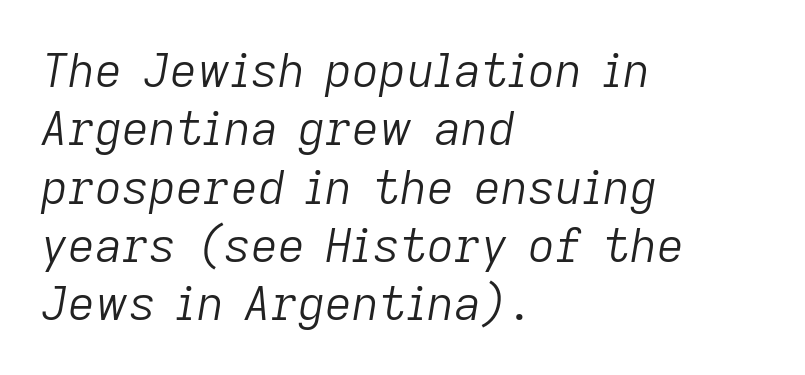
Nobody touched the tracking dial on this one. The font's italic variant was chosen for this text. The compositor pushed each line to the left boundary. The passage shown is not underscored anywhere.
